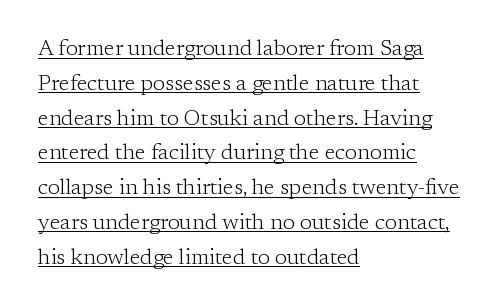
The image shows 22 px text type, upright; set left-aligned, normal line spacing (1.58x), normal letter spacing, underlined.
